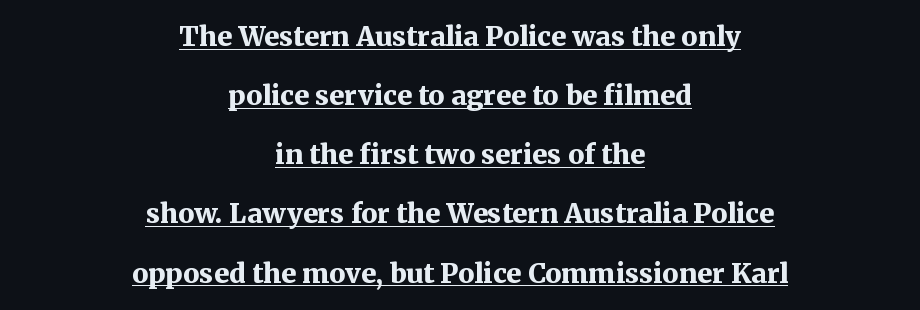
Q: Is the text bold? A: Yes.
Q: Is the text italic (slanted)? A: No, it is upright.
Q: Is the text underlined? A: Yes.
Q: How is the paragraph aligned? A: Centered.
Q: Is the spacing between letters normal or unusually wide? A: Normal.
Q: Is the spacing between lines tight, normal or loose? A: Loose.
